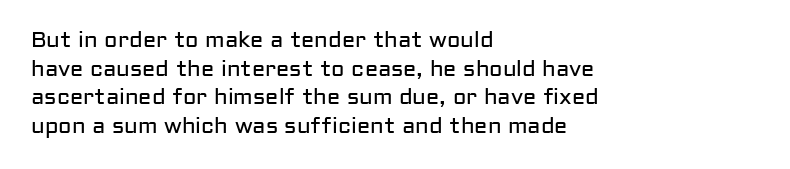
Check the space under the baseline: it is left empty. Characters follow at the spacing the type designer built in. These glyphs show unthickened strokes, regular width or finer. This is the regular roman posture of the typeface. A typesetter would call this leading conventional body-copy spacing. The compositor pushed each line to the left boundary.
